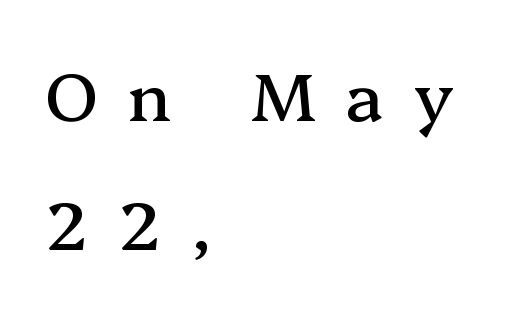
Q: Is the text italic (slanted)? A: No, it is upright.
Q: Is the typeface a serif or a sans-serif typeface? A: Serif.
Q: Is the text underlined? A: No.
Q: How is the paragraph aligned? A: Left-aligned.
Q: Is the spacing between letters normal or unusually wide? A: Unusually wide.
Q: Is the spacing between lines tight, normal or loose? A: Loose.
Q: Width (condensed, normal, or wide)? A: Normal.
Q: Stroke contrast? A: Medium.
Q: x-height? A: Medium.
Q: Monospaced? A: No.
